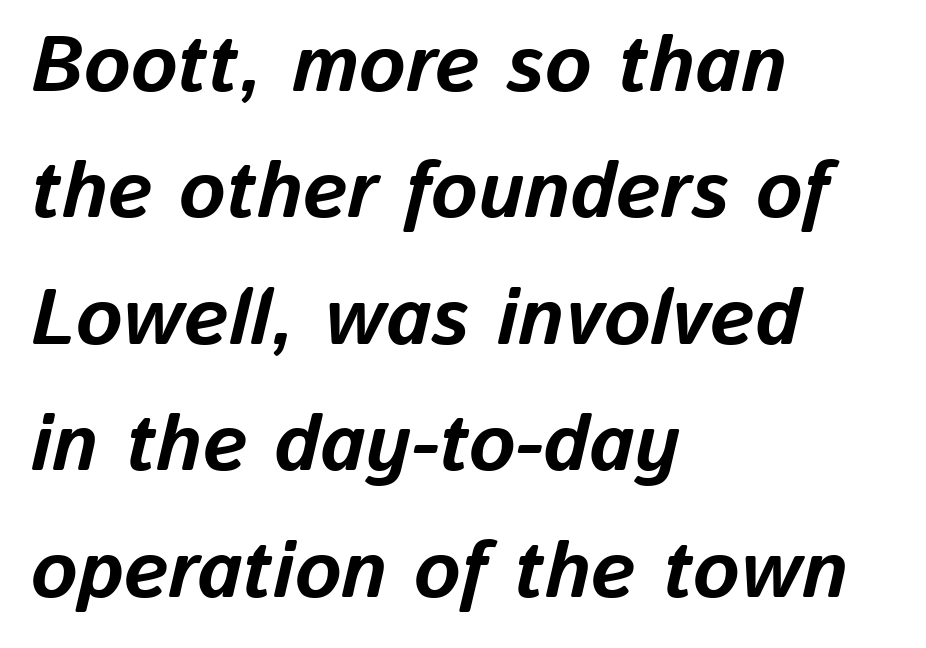
Q: Is the text bold? A: Yes.
Q: Is the text italic (slanted)? A: Yes, it leans right by about 13 degrees.
Q: Is the text underlined? A: No.
Q: How is the paragraph aligned? A: Left-aligned.
Q: Is the spacing between letters normal or unusually wide? A: Normal.
Q: Is the spacing between lines tight, normal or loose? A: Normal.
Q: Width (condensed, normal, or wide)? A: Normal.
Q: Stroke contrast? A: Low.
Q: x-height? A: Medium.
Q: Monospaced? A: No.
